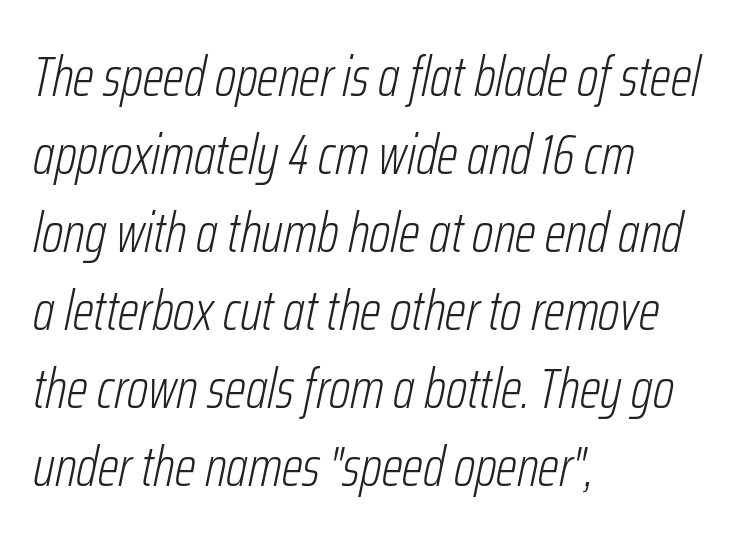
The rows are spaced the way most documents space them. No extra tracking has been applied to these lines. Every row of glyphs begins at an identical x-position on the left. The area under the type is left untouched. The letters advance in unequal steps, a hallmark of proportional type. The text carries the slant typical of an italic or oblique font.
